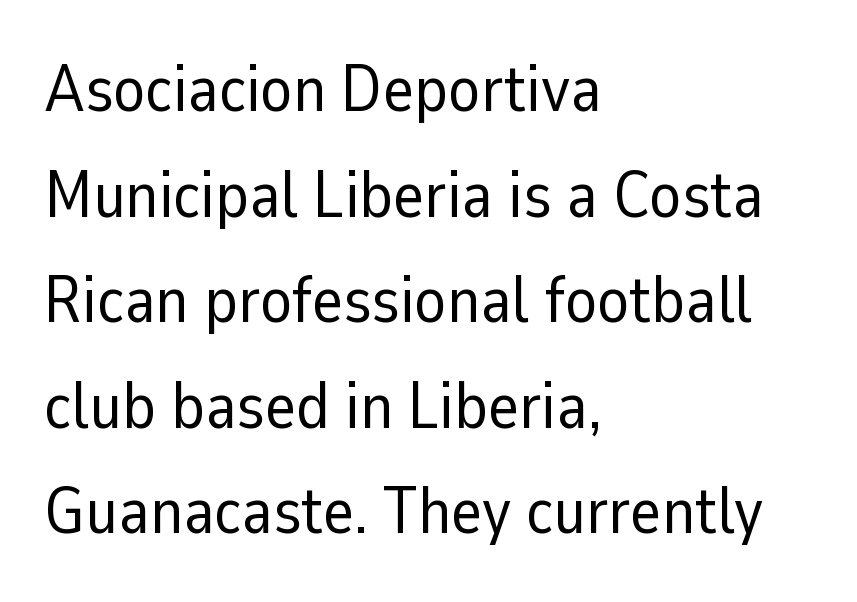
The image shows 66 px regular-weight sans-serif type, upright; set left-aligned, normal line spacing (1.6x), normal letter spacing, not underlined; low stroke contrast and a medium x-height.
